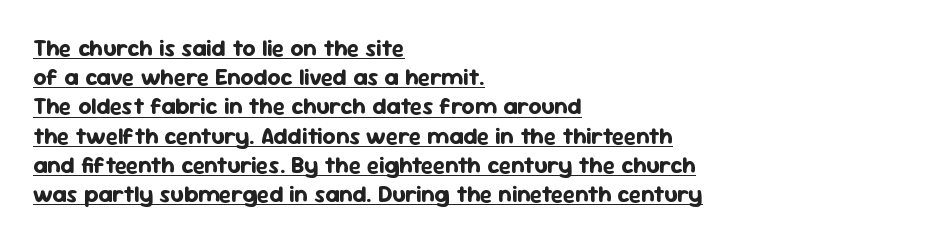
The image shows 23 px bold type, upright; set left-aligned, normal line spacing (1.27x), normal letter spacing, underlined.
